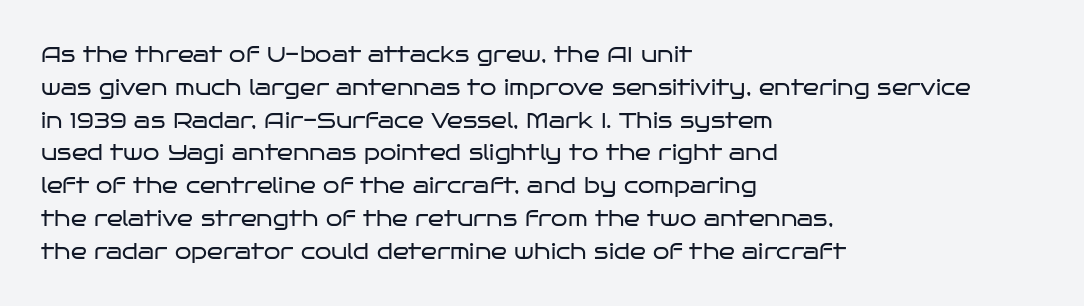
Q: Is the text bold? A: No.
Q: Is the text italic (slanted)? A: No, it is upright.
Q: Is the text underlined? A: No.
Q: How is the paragraph aligned? A: Left-aligned.
Q: Is the spacing between letters normal or unusually wide? A: Normal.
Q: Is the spacing between lines tight, normal or loose? A: Normal.
